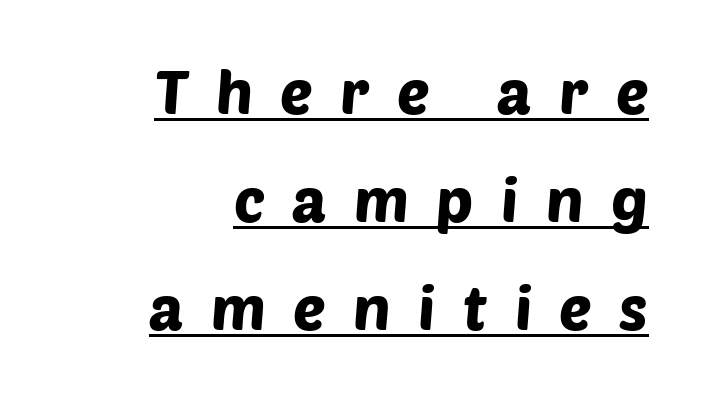
Q: Is the typeface a serif or a sans-serif typeface? A: Sans-serif.
Q: Is the text underlined? A: Yes.
Q: How is the paragraph aligned? A: Right-aligned.
Q: Is the spacing between letters normal or unusually wide? A: Unusually wide.
Q: Width (condensed, normal, or wide)? A: Normal.
Q: Stroke contrast? A: Low.
Q: x-height? A: Large.
Q: Monospaced? A: No.
